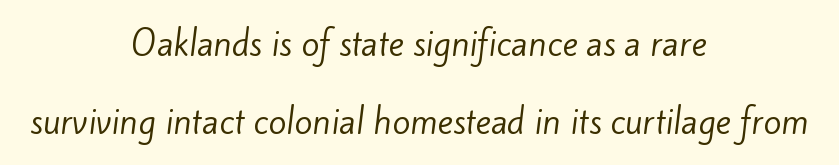
Q: Is the text bold? A: No.
Q: Is the typeface a serif or a sans-serif typeface? A: Sans-serif.
Q: Is the text underlined? A: No.
Q: How is the paragraph aligned? A: Centered.
Q: Is the spacing between letters normal or unusually wide? A: Normal.
Q: Is the spacing between lines tight, normal or loose? A: Loose.
Q: Width (condensed, normal, or wide)? A: Normal.
Q: Stroke contrast? A: Low.
Q: x-height? A: Small.
Q: Monospaced? A: No.
